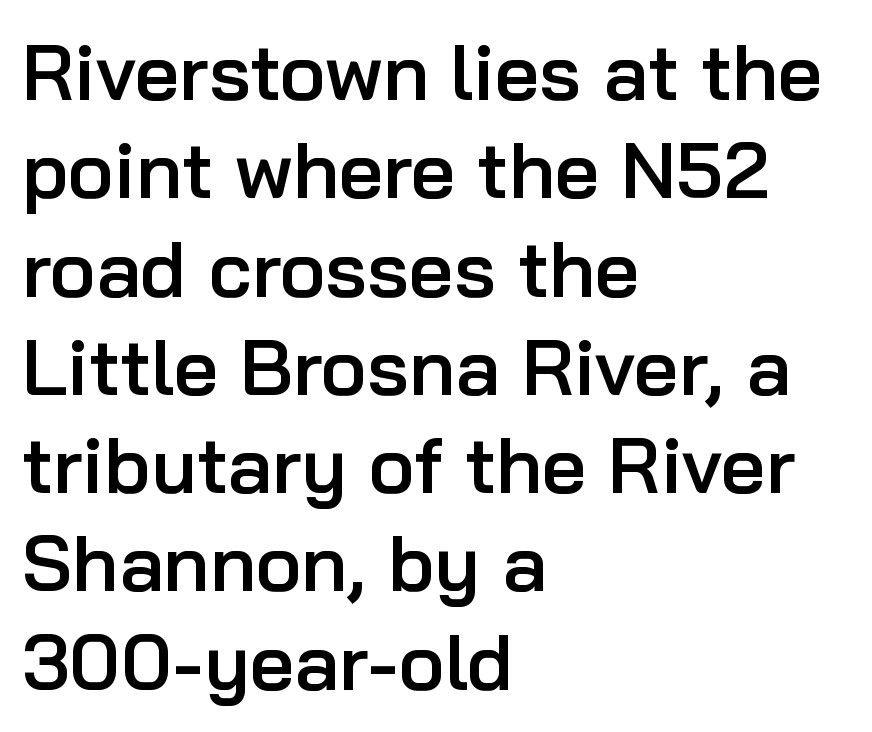
Q: Is the text bold? A: Semi-bold.
Q: Is the text italic (slanted)? A: No, it is upright.
Q: Is the typeface a serif or a sans-serif typeface? A: Sans-serif.
Q: Is the text underlined? A: No.
Q: How is the paragraph aligned? A: Left-aligned.
Q: Is the spacing between letters normal or unusually wide? A: Normal.
Q: Is the spacing between lines tight, normal or loose? A: Normal.
Q: Width (condensed, normal, or wide)? A: Normal.
Q: Stroke contrast? A: Low.
Q: x-height? A: Medium.
Q: Monospaced? A: No.
